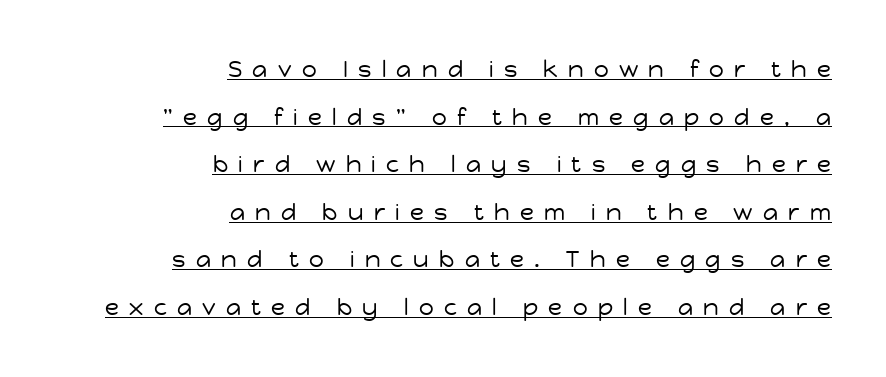
{"italic": "no", "bold": "no", "underline": "yes", "align": "right", "line_spacing": "loose", "line_spacing_ratio": 2.07, "letter_spacing": "wide", "letter_spacing_em": 0.45, "glyph_px": 23}
